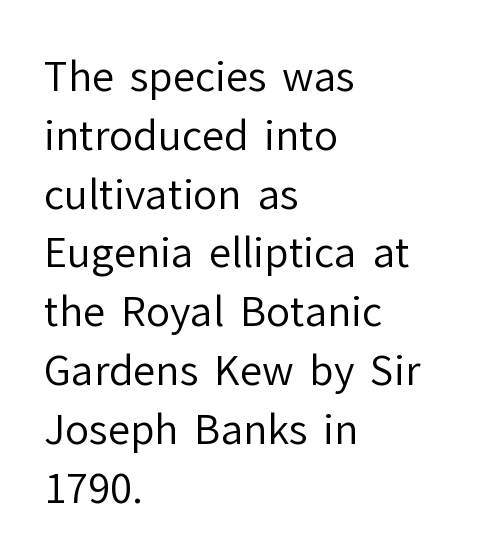
The image shows 40 px regular-weight sans-serif type, upright; set left-aligned, normal line spacing (1.47x), normal letter spacing, not underlined; low stroke contrast and a medium x-height.
